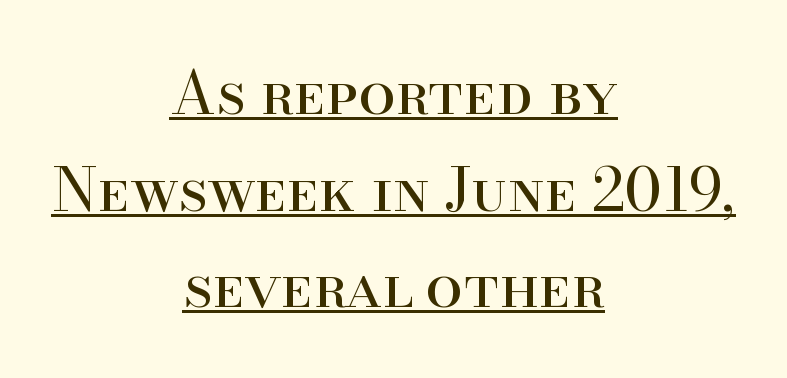
{"serif": "yes", "italic": "no", "bold": "no", "weight": "regular", "width": "normal", "stroke_contrast": "high", "x_height": "small", "monospaced": "no", "underline": "yes", "align": "center", "line_spacing": "normal", "line_spacing_ratio": 1.61, "letter_spacing": "normal", "letter_spacing_em": 0.0, "glyph_px": 60}
